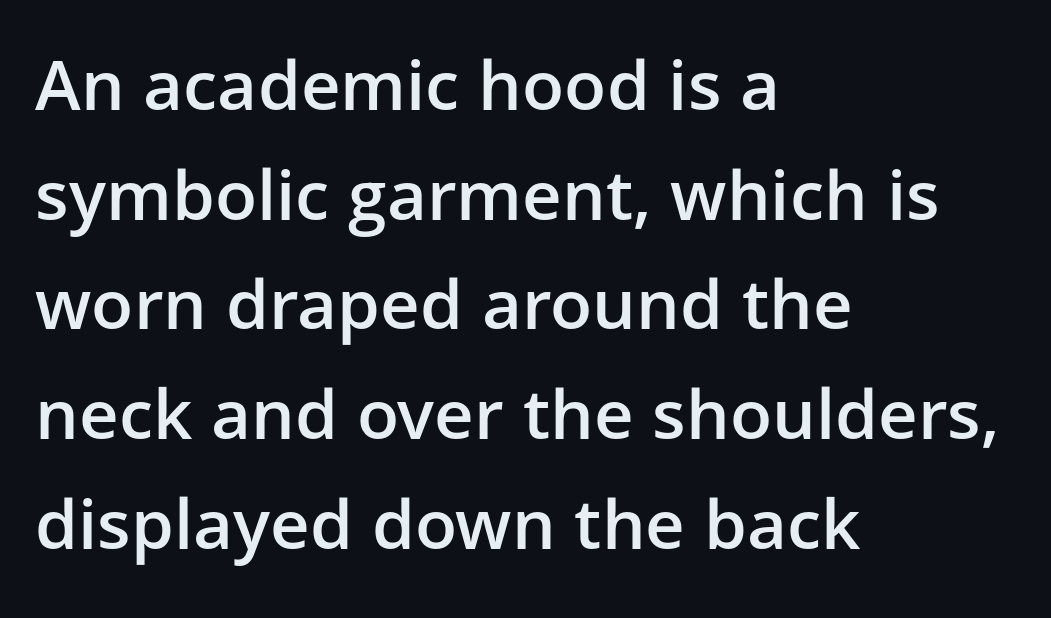
The image shows 69 px semibold sans-serif type, upright; set left-aligned, normal line spacing (1.59x), normal letter spacing, not underlined; low stroke contrast and a medium x-height.
